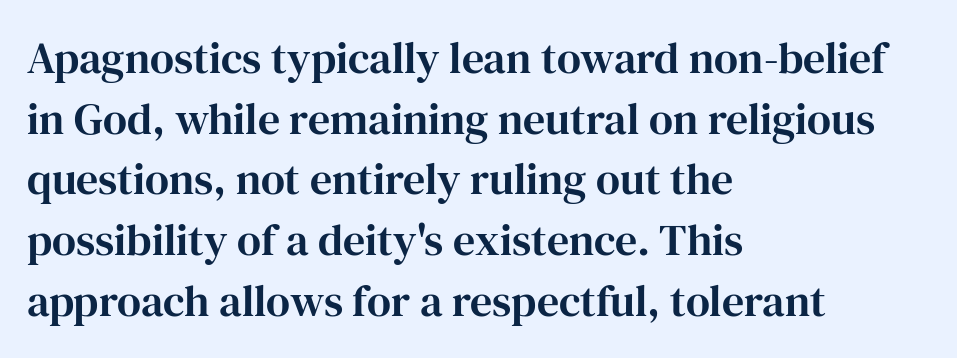
The image shows 44 px serif type, upright; set left-aligned, normal line spacing (1.38x), normal letter spacing, not underlined; high stroke contrast and a medium x-height.
